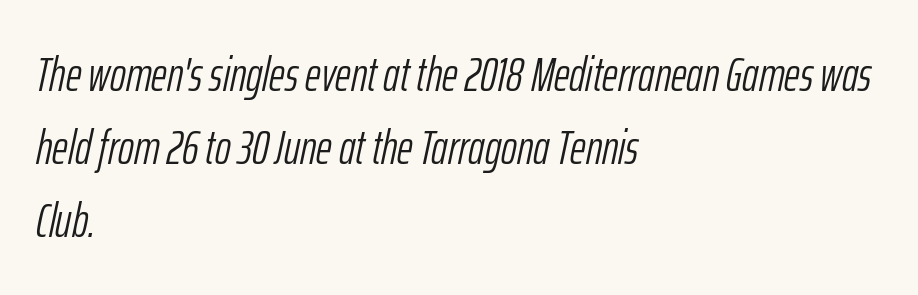
The horizontal fit of the characters is conventional and even. Quick note: italic. Notice how the passage keeps a crisp vertical edge on the left only. Weight class: somewhere from thin through regular. Regular leading.
